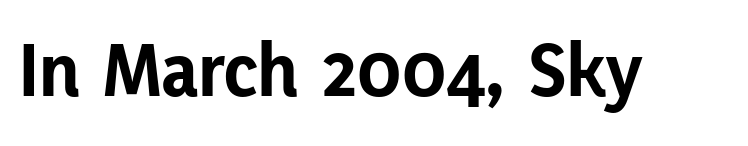
The image shows 80 px bold sans-serif type, upright; set normal letter spacing, not underlined; low stroke contrast and a medium x-height.
